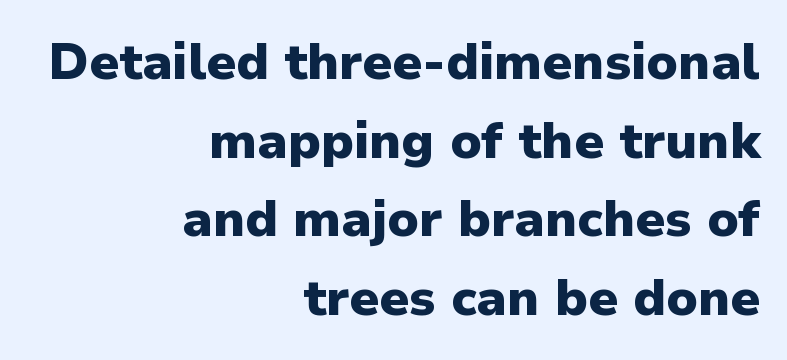
{"serif": "no", "italic": "no", "bold": "yes", "weight": "heavy", "width": "normal", "stroke_contrast": "low", "x_height": "medium", "monospaced": "no", "underline": "no", "align": "right", "line_spacing": "normal", "line_spacing_ratio": 1.54, "letter_spacing": "normal", "letter_spacing_em": 0.0, "glyph_px": 51}
